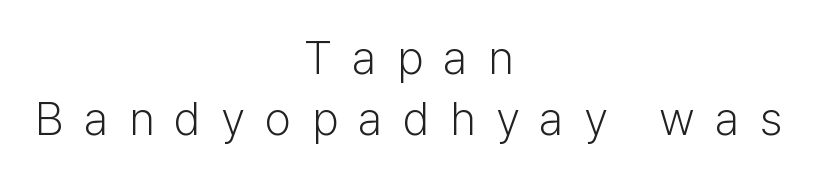
Heaviness? Minimal to ordinary, like unemphasized prose. Short note: letters widely spaced. Character widths vary here, with narrow letters taking less room than wide ones. The lettering stays uniformly vertical, giving the passage a roman look. Vertical spacing — default.
